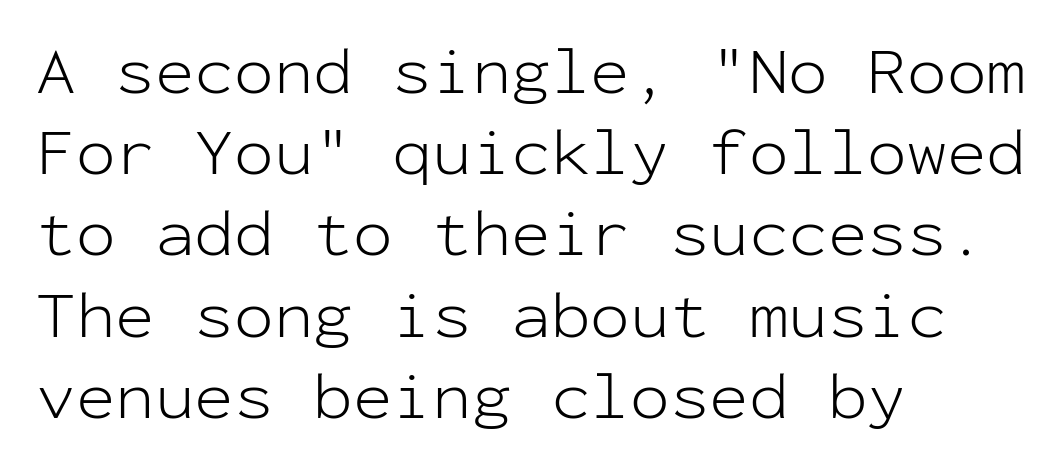
{"serif": "no", "italic": "no", "bold": "no", "weight": "light", "width": "normal", "stroke_contrast": "low", "x_height": "medium", "monospaced": "yes", "underline": "no", "align": "left", "line_spacing_ratio": 1.23, "letter_spacing": "normal", "letter_spacing_em": 0.0, "glyph_px": 66}
